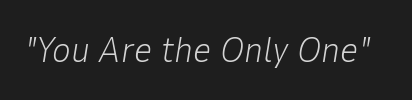
The image shows 36 px light type, italic (leaning right); set normal letter spacing, not underlined; low stroke contrast and a medium x-height.
